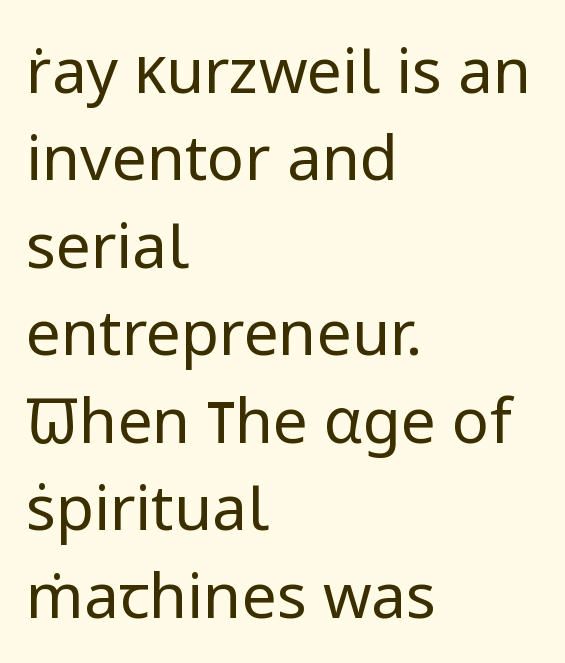
Descenders are the only things crossing below the line. What stands out about the letter spacing? Nothing — it is the standard amount. Rows of type keep a routine distance in the vertical direction. Visually the block forms a straight wall on the left and a jagged coastline on the right.
